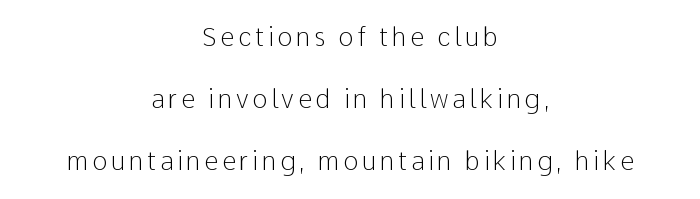
{"italic": "no", "bold": "no", "underline": "no", "align": "center", "line_spacing": "loose", "line_spacing_ratio": 2.48, "glyph_px": 25}
